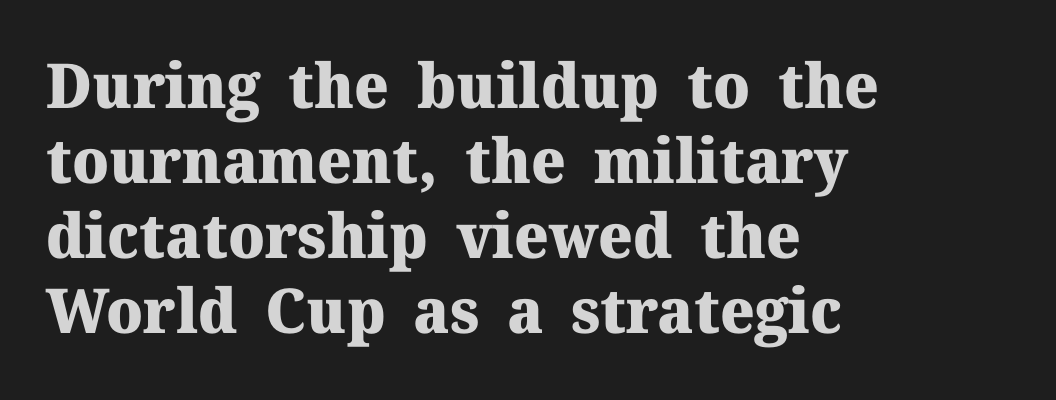
The image shows 62 px heavy serif type, upright; set left-aligned, line spacing 1.21x, normal letter spacing, not underlined; medium stroke contrast and a medium x-height.
